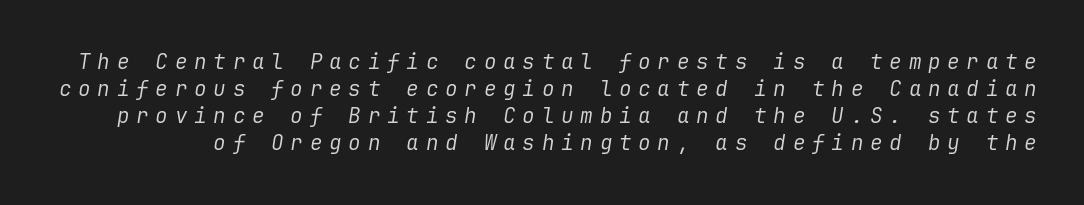
{"italic": "yes", "lean": "right", "slant_degrees": 9, "bold": "no", "underline": "no", "line_spacing": "normal", "line_spacing_ratio": 1.29, "letter_spacing": "wide", "letter_spacing_em": 0.32, "glyph_px": 21}
